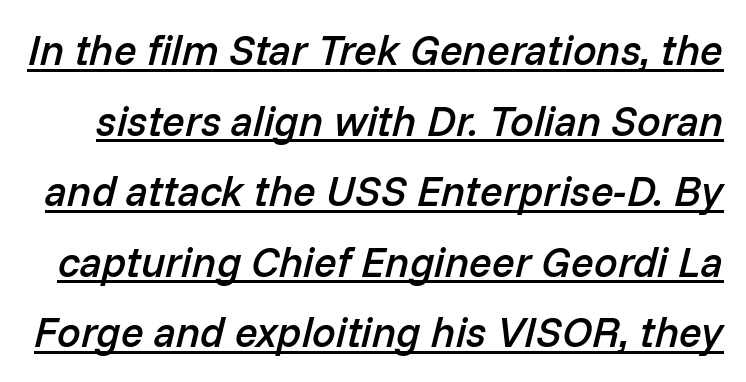
{"italic": "yes", "lean": "right", "slant_degrees": 14, "bold": "semi", "weight": "semibold", "width": "normal", "stroke_contrast": "low", "x_height": "medium", "monospaced": "no", "underline": "yes", "line_spacing": "normal", "line_spacing_ratio": 1.68, "letter_spacing": "normal", "letter_spacing_em": 0.0, "glyph_px": 42}
